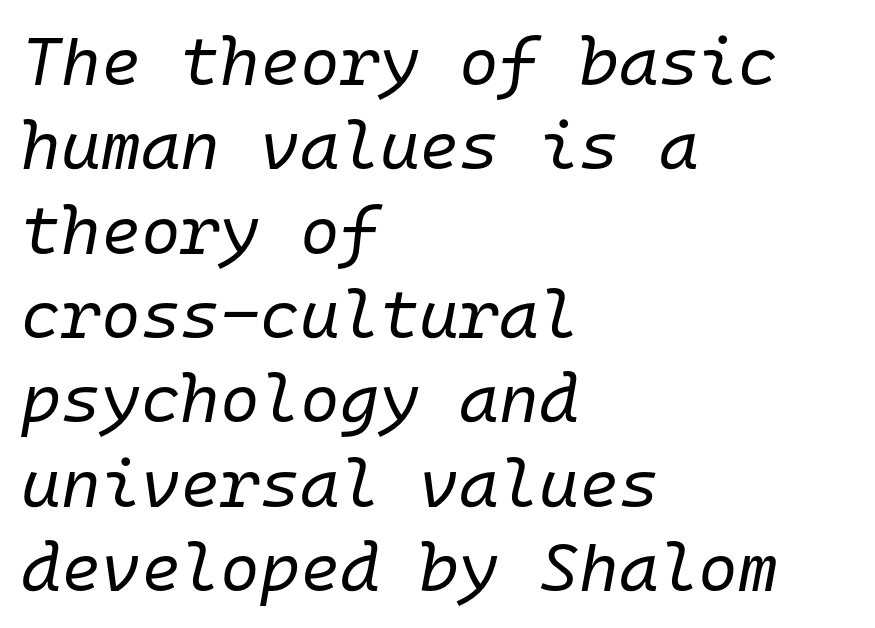
The image shows 68 px regular-weight type, italic (leaning right), monospaced; set left-aligned, line spacing 1.24x, normal letter spacing, not underlined; low stroke contrast and a medium x-height.
